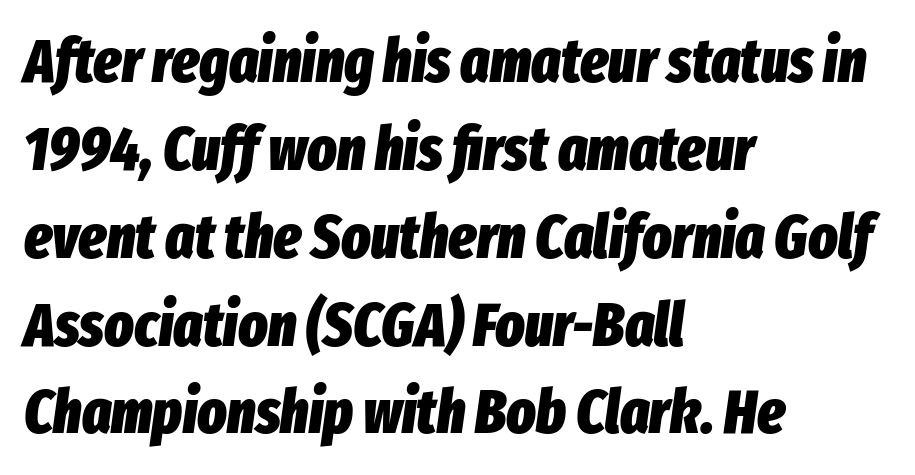
Default kerning and tracking; the words read as compact shapes. The letters are bold, with thick, heavy strokes. The axis of the letterforms is tilted away from vertical. How would I describe the line gaps? Plain and ordinary.
